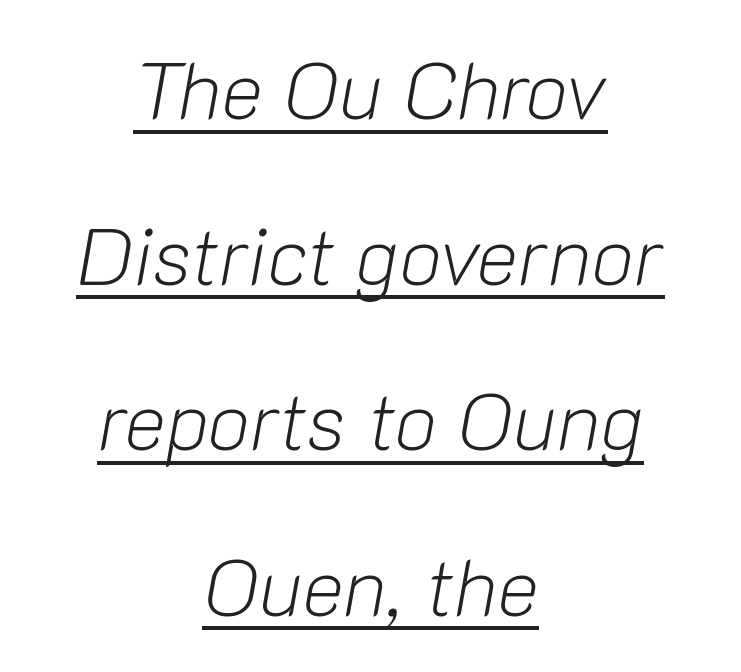
The image shows 80 px light type, italic (leaning right); set centered, loose line spacing (2.07x), normal letter spacing, underlined; low stroke contrast and a medium x-height.
